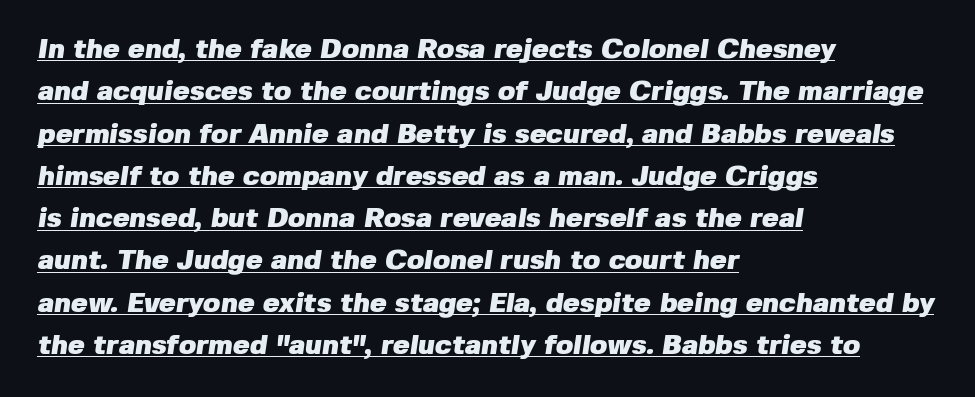
Q: Is the text bold? A: Yes.
Q: Is the typeface a serif or a sans-serif typeface? A: Sans-serif.
Q: Is the text underlined? A: Yes.
Q: How is the paragraph aligned? A: Left-aligned.
Q: Is the spacing between letters normal or unusually wide? A: Normal.
Q: Is the spacing between lines tight, normal or loose? A: Normal.
Q: Width (condensed, normal, or wide)? A: Normal.
Q: Stroke contrast? A: Low.
Q: x-height? A: Medium.
Q: Monospaced? A: No.
